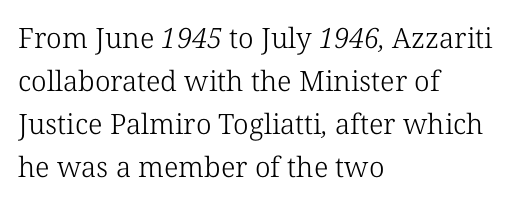
Q: Is the text bold? A: No.
Q: Is the typeface a serif or a sans-serif typeface? A: Serif.
Q: Is the text underlined? A: No.
Q: How is the paragraph aligned? A: Left-aligned.
Q: Is the spacing between letters normal or unusually wide? A: Normal.
Q: Is the spacing between lines tight, normal or loose? A: Normal.
Q: Width (condensed, normal, or wide)? A: Normal.
Q: Stroke contrast? A: Low.
Q: x-height? A: Medium.
Q: Monospaced? A: No.
